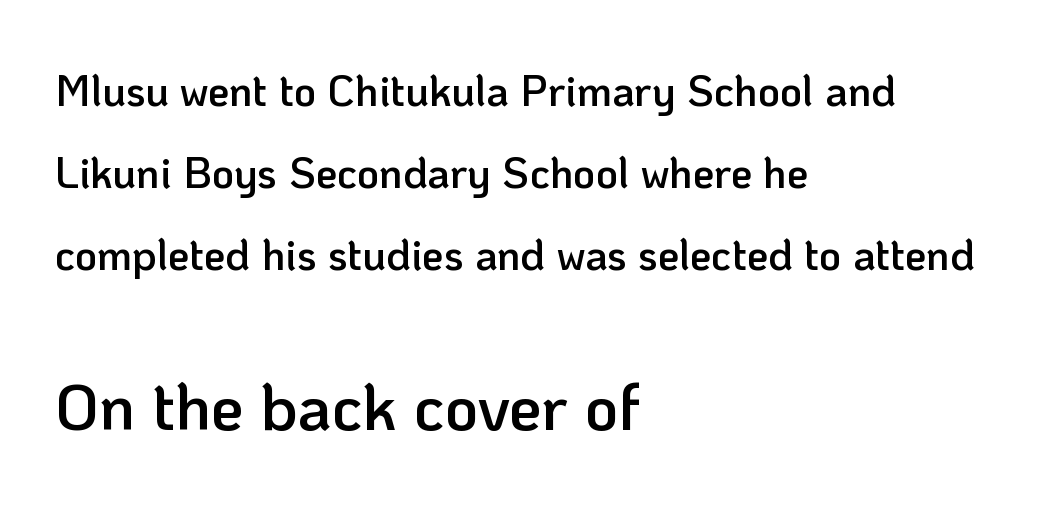
Q: Is the text bold? A: Semi-bold.
Q: Is the text italic (slanted)? A: No, it is upright.
Q: Is the typeface a serif or a sans-serif typeface? A: Sans-serif.
Q: Is the text underlined? A: No.
Q: How is the paragraph aligned? A: Left-aligned.
Q: Is the spacing between letters normal or unusually wide? A: Normal.
Q: Is the spacing between lines tight, normal or loose? A: Loose.
Q: Which block of text is set in a larger size, the first (top) or the second (bottom)? A: The second (bottom) one.
Q: Width (condensed, normal, or wide)? A: Normal.
Q: Stroke contrast? A: Low.
Q: x-height? A: Medium.
Q: Monospaced? A: No.
